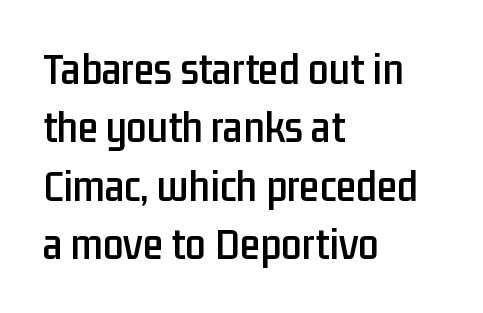
The image shows 46 px condensed sans-serif type, upright; set left-aligned, normal line spacing (1.27x), normal letter spacing, not underlined; low stroke contrast and a medium x-height.
